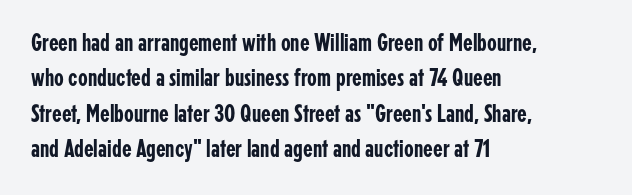
The line texture is even and compact thanks to regular tracking. Glance below the letters and you will spot only blank space. It's the straight-up-and-down kind of type. Each line starts at the same left margin while the right side varies. Reading down the column, the eye jumps a familiar distance to each next line.
